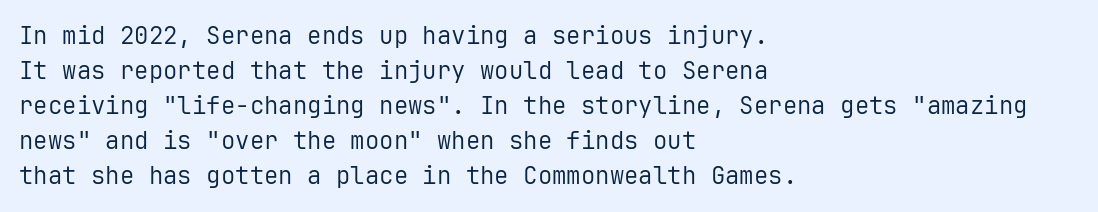
Q: Is the text bold? A: No.
Q: Is the text italic (slanted)? A: No, it is upright.
Q: Is the text underlined? A: No.
Q: How is the paragraph aligned? A: Left-aligned.
Q: Is the spacing between letters normal or unusually wide? A: Normal.
Q: Is the spacing between lines tight, normal or loose? A: Normal.
